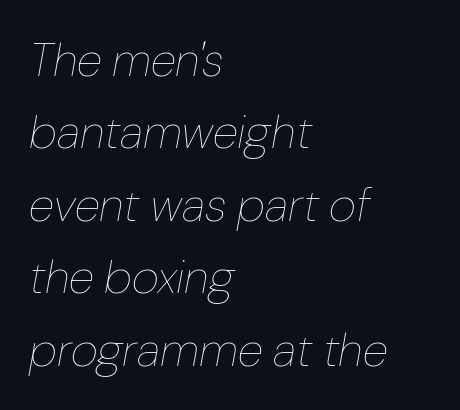
Q: Is the text bold? A: No.
Q: Is the text italic (slanted)? A: Yes, it leans right by about 10 degrees.
Q: Is the text underlined? A: No.
Q: How is the paragraph aligned? A: Left-aligned.
Q: Is the spacing between letters normal or unusually wide? A: Normal.
Q: Is the spacing between lines tight, normal or loose? A: Normal.
Q: Width (condensed, normal, or wide)? A: Normal.
Q: Stroke contrast? A: Low.
Q: x-height? A: Medium.
Q: Monospaced? A: No.
